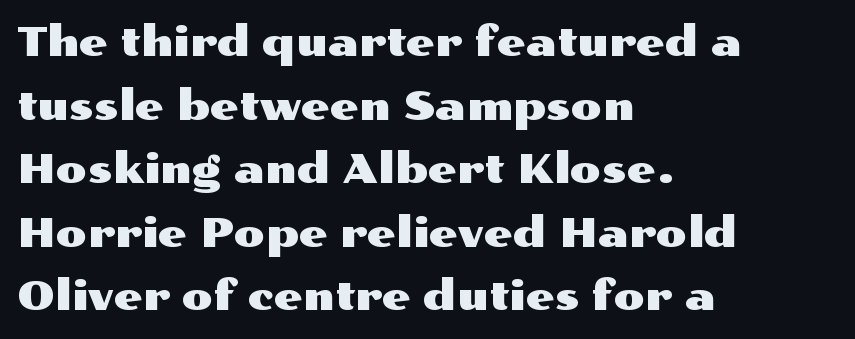
{"serif": "no", "italic": "no", "width": "wide", "stroke_contrast": "medium", "x_height": "medium", "monospaced": "no", "underline": "no", "align": "left", "line_spacing": "normal", "line_spacing_ratio": 1.55, "letter_spacing": "normal", "letter_spacing_em": 0.0, "glyph_px": 41}
